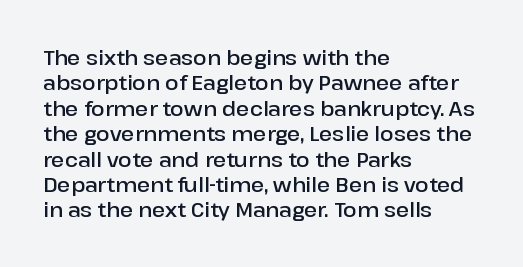
Q: Is the text bold? A: Semi-bold.
Q: Is the text italic (slanted)? A: No, it is upright.
Q: Is the text underlined? A: No.
Q: How is the paragraph aligned? A: Left-aligned.
Q: Is the spacing between letters normal or unusually wide? A: Normal.
Q: Is the spacing between lines tight, normal or loose? A: Normal.
